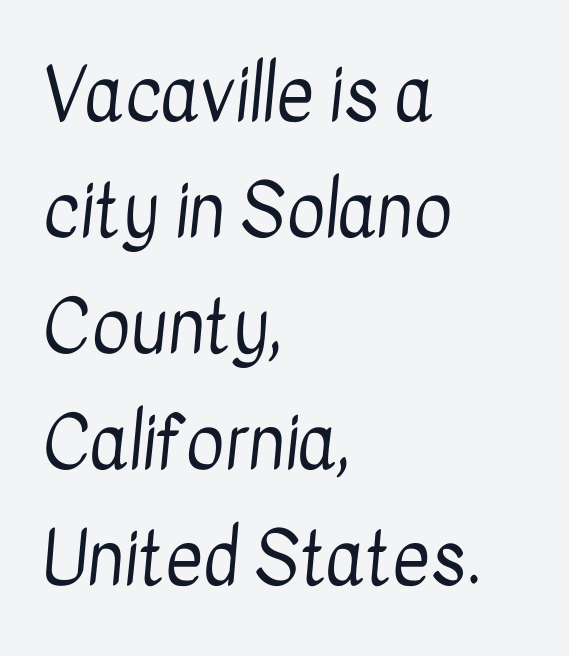
Nope, no serifs anywhere on these letters. Letter spacing: default. The lines sit at an ordinary, default distance from one another. Stroke thickness stays within the range of a standard reading face or lighter. Varying glyph widths throughout — classic text-font behaviour.
